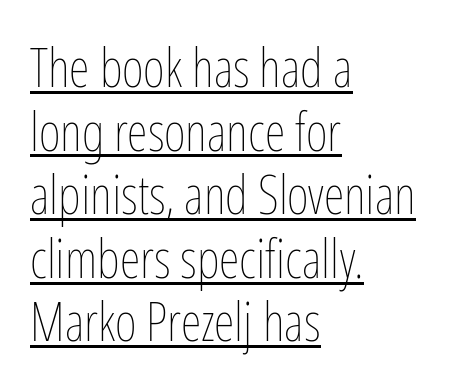
The image shows 53 px thin, condensed type, upright; set left-aligned, line spacing 1.2x, normal letter spacing, underlined; low stroke contrast and a medium x-height.
